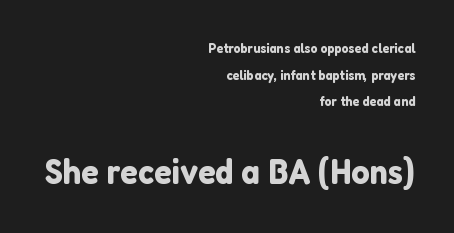
Q: Is the text italic (slanted)? A: No, it is upright.
Q: Is the typeface a serif or a sans-serif typeface? A: Sans-serif.
Q: Is the text underlined? A: No.
Q: How is the paragraph aligned? A: Right-aligned.
Q: Is the spacing between letters normal or unusually wide? A: Normal.
Q: Is the spacing between lines tight, normal or loose? A: Loose.
Q: Which block of text is set in a larger size, the first (top) or the second (bottom)? A: The second (bottom) one.
Q: Width (condensed, normal, or wide)? A: Normal.
Q: Stroke contrast? A: Low.
Q: x-height? A: Medium.
Q: Monospaced? A: No.
